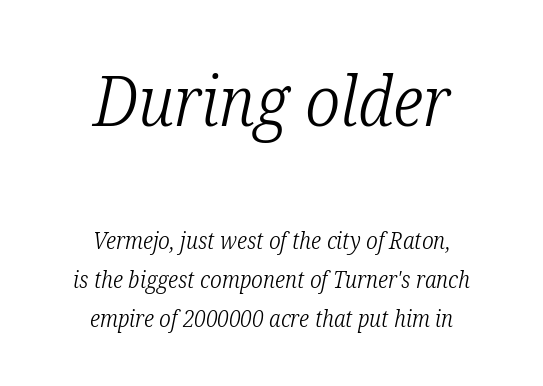
Q: Is the text bold? A: No.
Q: Is the text italic (slanted)? A: Yes, it leans right by about 12 degrees.
Q: Is the typeface a serif or a sans-serif typeface? A: Serif.
Q: Is the text underlined? A: No.
Q: How is the paragraph aligned? A: Centered.
Q: Is the spacing between letters normal or unusually wide? A: Normal.
Q: Is the spacing between lines tight, normal or loose? A: Normal.
Q: Which block of text is set in a larger size, the first (top) or the second (bottom)? A: The first (top) one.
Q: Width (condensed, normal, or wide)? A: Condensed.
Q: Stroke contrast? A: Low.
Q: x-height? A: Medium.
Q: Monospaced? A: No.
